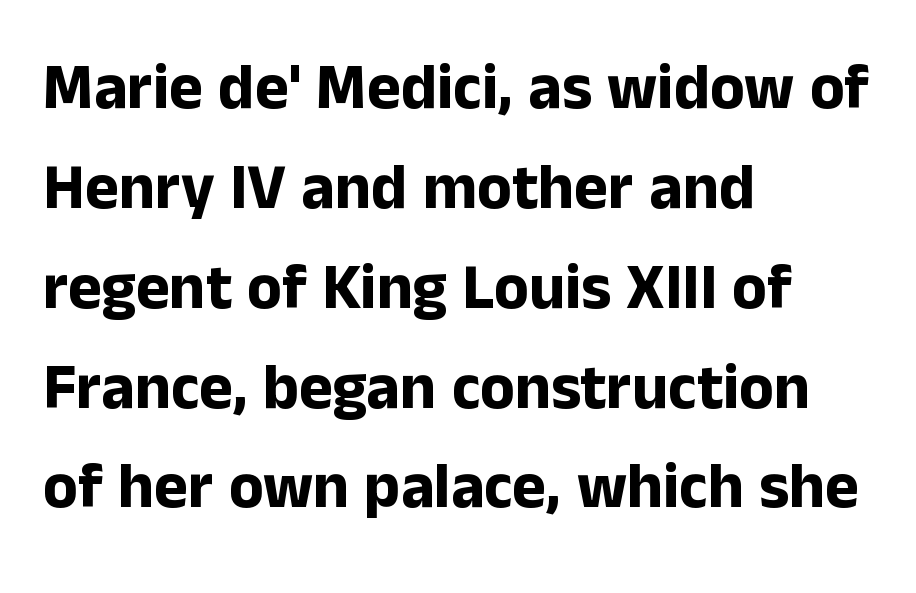
Is the letter spacing exaggerated? No — it looks like the ordinary default. Heft: maximum for text — a bold. If you drew a line through each stem, it would be perfectly vertical. Underline: absent. The face used here is proportionally spaced, like ordinary book or web type. If you measured baseline to baseline, you'd find a middling distance.
